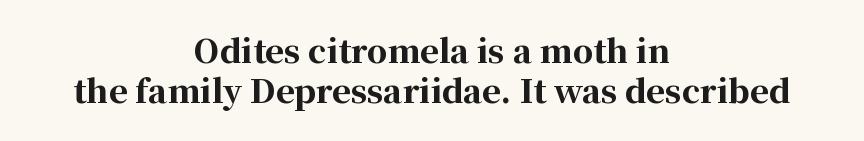
{"serif": "yes", "italic": "no", "bold": "yes", "weight": "bold", "width": "normal", "stroke_contrast": "high", "x_height": "medium", "monospaced": "no", "underline": "no", "align": "center", "line_spacing": "normal", "line_spacing_ratio": 1.25, "letter_spacing": "normal", "letter_spacing_em": 0.0, "glyph_px": 32}
